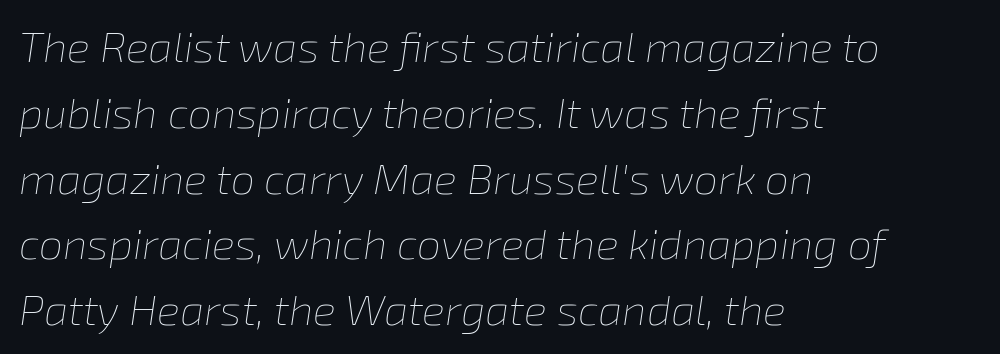
There is no visible air inserted between adjacent glyphs. The rendering uses natural spacing where letterforms have individual widths. The text block is weighted toward the left margin, trailing off unevenly rightward. Bare-footed words on every line. Leading: standard. The text carries the slant typical of an italic or oblique font.
